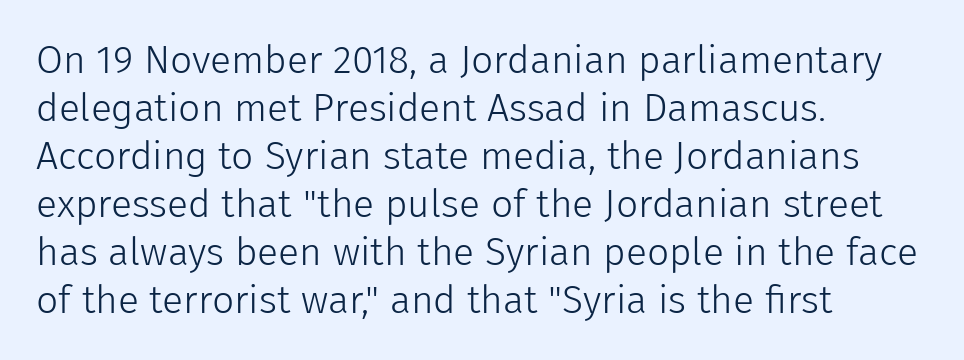
{"serif": "no", "italic": "no", "bold": "no", "weight": "light", "width": "normal", "stroke_contrast": "low", "x_height": "medium", "monospaced": "no", "underline": "no", "align": "left", "line_spacing_ratio": 1.23, "letter_spacing": "normal", "letter_spacing_em": 0.0, "glyph_px": 39}
